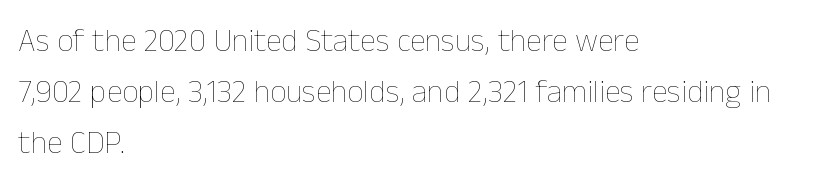
{"italic": "no", "bold": "no", "weight": "thin", "width": "normal", "stroke_contrast": "low", "x_height": "medium", "monospaced": "no", "underline": "no", "align": "left", "line_spacing": "normal", "line_spacing_ratio": 1.59, "letter_spacing": "normal", "letter_spacing_em": 0.0, "glyph_px": 32}
